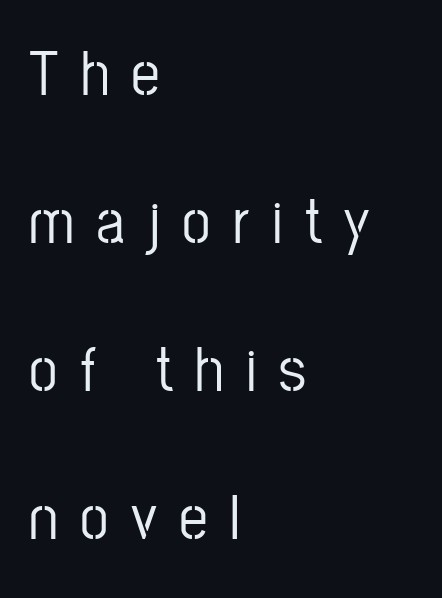
{"serif": "no", "italic": "no", "width": "condensed", "stroke_contrast": "low", "x_height": "medium", "monospaced": "no", "underline": "no", "align": "left", "line_spacing": "loose", "line_spacing_ratio": 2.31, "letter_spacing": "wide", "letter_spacing_em": 0.35, "glyph_px": 64}
